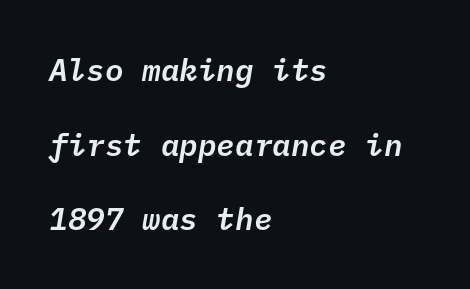
{"italic": "yes", "lean": "right", "slant_degrees": 10, "width": "normal", "stroke_contrast": "low", "x_height": "medium", "monospaced": "yes", "underline": "no", "align": "left", "line_spacing": "loose", "line_spacing_ratio": 2.41, "letter_spacing": "normal", "letter_spacing_em": 0.0, "glyph_px": 31}
